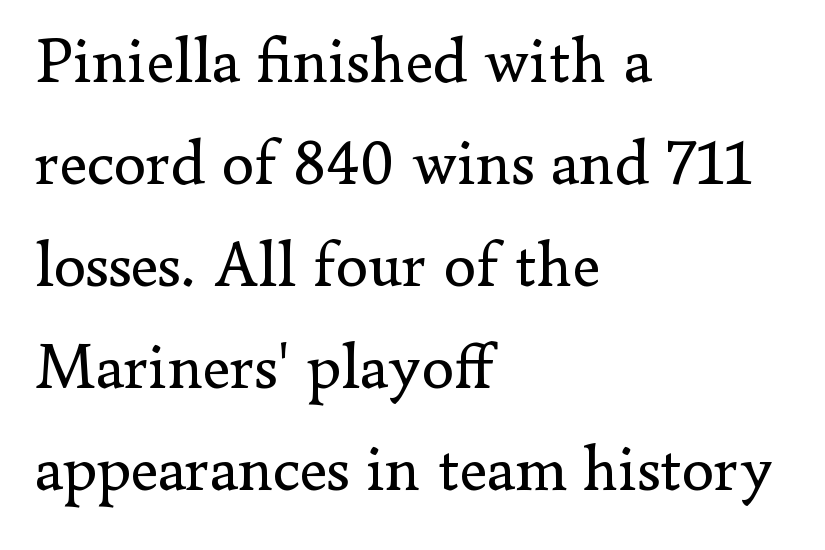
Q: Is the text bold? A: No.
Q: Is the text italic (slanted)? A: No, it is upright.
Q: Is the typeface a serif or a sans-serif typeface? A: Serif.
Q: Is the text underlined? A: No.
Q: How is the paragraph aligned? A: Left-aligned.
Q: Is the spacing between letters normal or unusually wide? A: Normal.
Q: Is the spacing between lines tight, normal or loose? A: Normal.
Q: Width (condensed, normal, or wide)? A: Normal.
Q: Stroke contrast? A: Low.
Q: x-height? A: Small.
Q: Monospaced? A: No.
